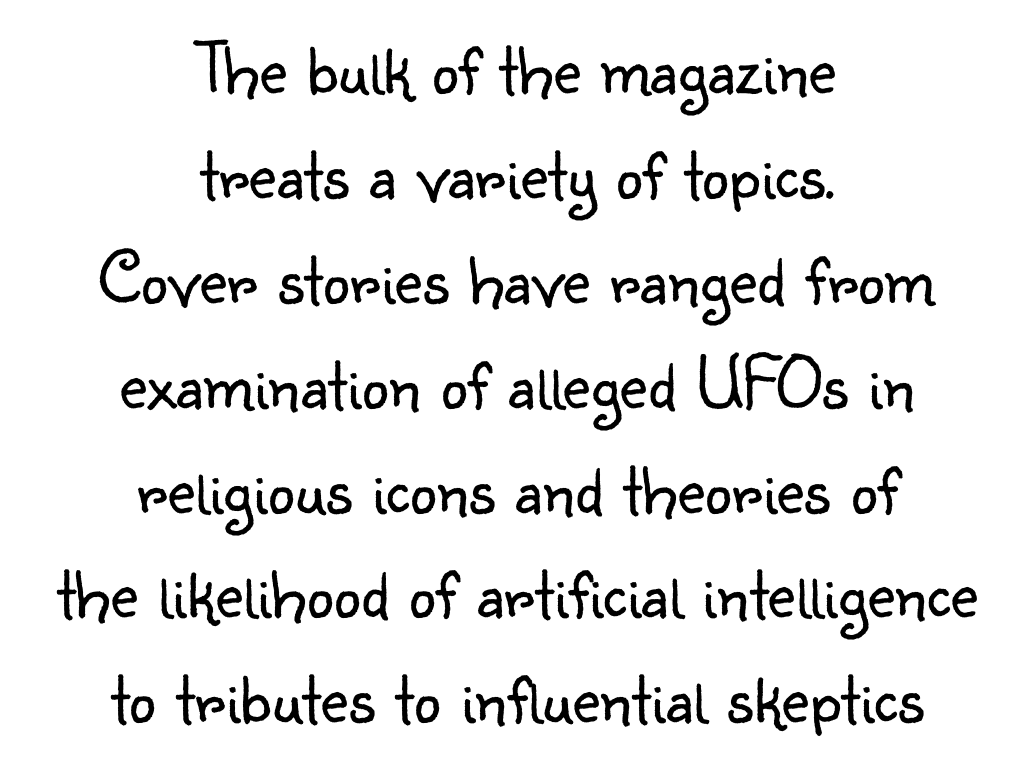
The image shows 76 px light sans-serif type, upright; set centered, normal line spacing (1.38x), normal letter spacing, not underlined; low stroke contrast and a small x-height.
